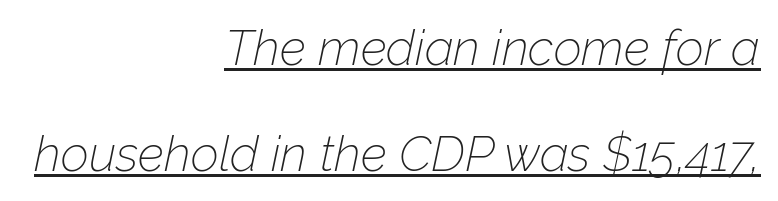
Q: Is the text bold? A: No.
Q: Is the text italic (slanted)? A: Yes, it leans right by about 12 degrees.
Q: Is the text underlined? A: Yes.
Q: How is the paragraph aligned? A: Right-aligned.
Q: Is the spacing between letters normal or unusually wide? A: Normal.
Q: Is the spacing between lines tight, normal or loose? A: Loose.
Q: Width (condensed, normal, or wide)? A: Normal.
Q: Stroke contrast? A: Low.
Q: x-height? A: Medium.
Q: Monospaced? A: No.
